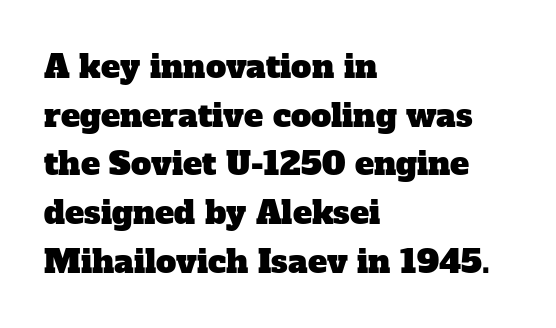
Is this a sans? No — the strokes have serifs. The line-height multiplier appears to be the usual default. Is the block centered? No — it sits flush against the left margin. The rendering uses natural spacing where letterforms have individual widths. No extra tracking has been applied to these lines. Underlining? Definitely not there.
